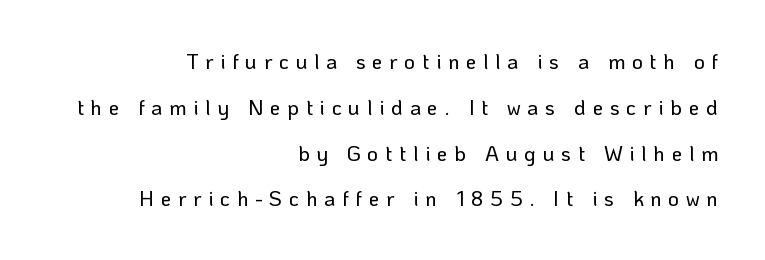
Q: Is the text italic (slanted)? A: No, it is upright.
Q: Is the text underlined? A: No.
Q: How is the paragraph aligned? A: Right-aligned.
Q: Is the spacing between letters normal or unusually wide? A: Unusually wide.
Q: Is the spacing between lines tight, normal or loose? A: Loose.
